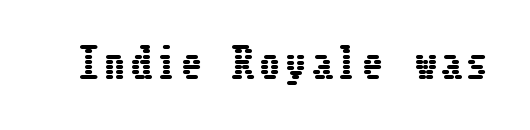
Q: Is the text italic (slanted)? A: No, it is upright.
Q: Is the text underlined? A: No.
Q: Width (condensed, normal, or wide)? A: Condensed.
Q: Stroke contrast? A: Low.
Q: x-height? A: Medium.
